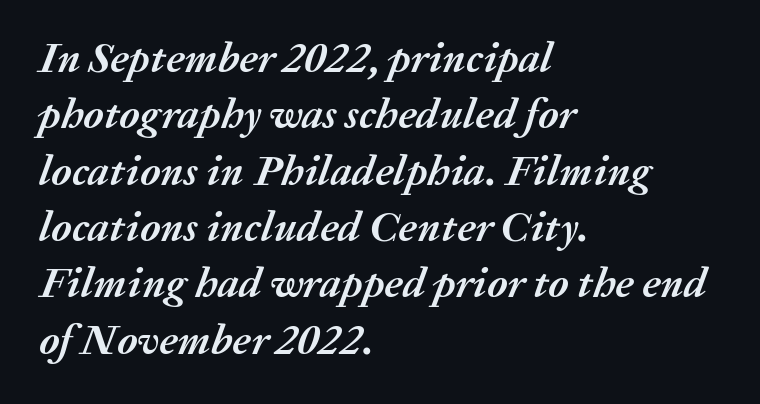
The image shows 43 px semibold type, italic (leaning right); set left-aligned, normal line spacing (1.31x), normal letter spacing, not underlined; medium stroke contrast and a medium x-height.
